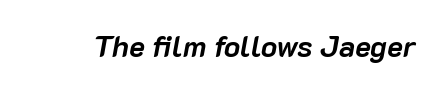
Emphasis-style slanted type is in use. Think of a printed novel: that variable character pitch is what you see here. Characters follow at the spacing the type designer built in. Descenders are the only things crossing below the line. I'd describe the lettering as bold — thick and assertive.
